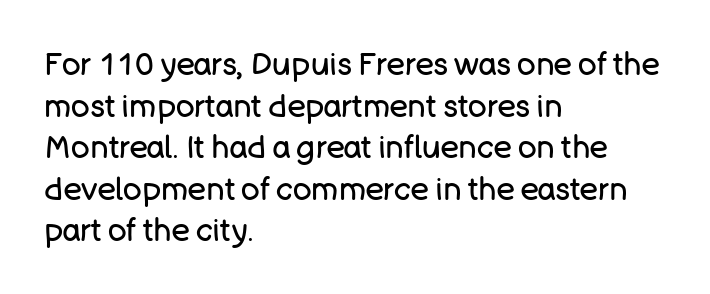
{"serif": "no", "italic": "no", "bold": "no", "weight": "regular", "width": "normal", "stroke_contrast": "low", "x_height": "large", "monospaced": "no", "underline": "no", "align": "left", "line_spacing": "normal", "line_spacing_ratio": 1.34, "letter_spacing": "normal", "letter_spacing_em": 0.0, "glyph_px": 31}
